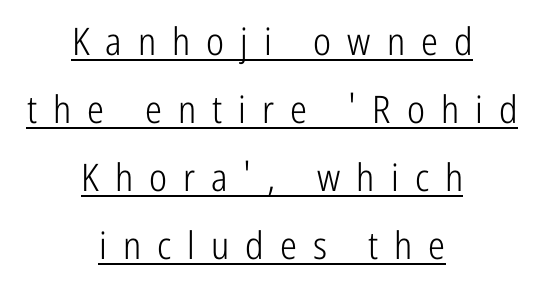
The image shows 38 px light, condensed sans-serif type, upright; set centered, line spacing 1.79x, unusually wide letter spacing (+0.42 em), underlined; low stroke contrast and a medium x-height.
